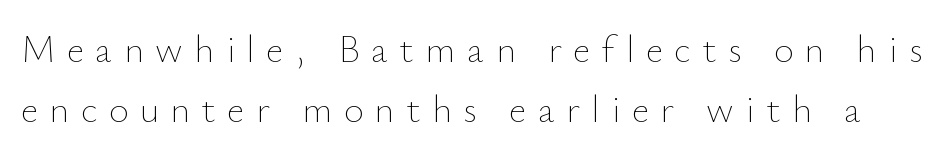
{"italic": "no", "bold": "no", "weight": "thin", "width": "normal", "stroke_contrast": "low", "x_height": "small", "monospaced": "no", "underline": "no", "line_spacing": "normal", "line_spacing_ratio": 1.59, "letter_spacing": "wide", "letter_spacing_em": 0.3, "glyph_px": 38}
